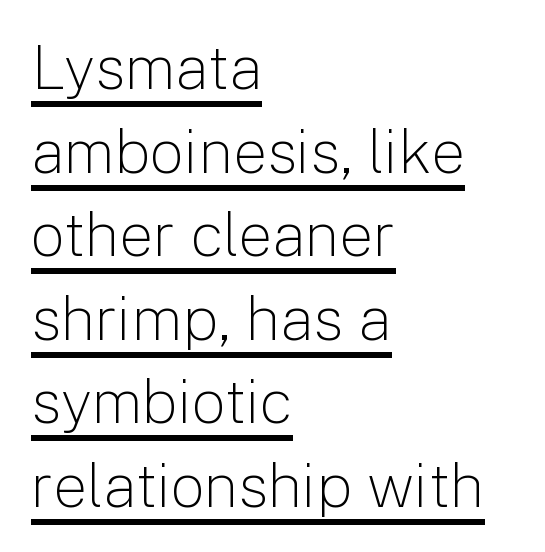
The image shows 61 px light sans-serif type, upright; set left-aligned, normal line spacing (1.37x), normal letter spacing, underlined; low stroke contrast and a medium x-height.
